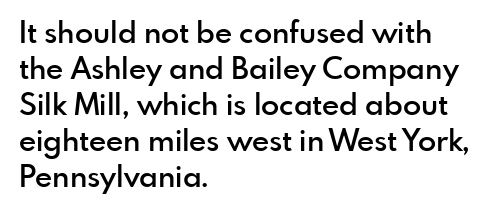
Summary of weight: moderately heavy, a semibold. When letters stand straight like this, we call the style roman or upright. Nothing sits at the stroke ends, so this counts as sans-serif. The passage shown is not underscored anywhere.
